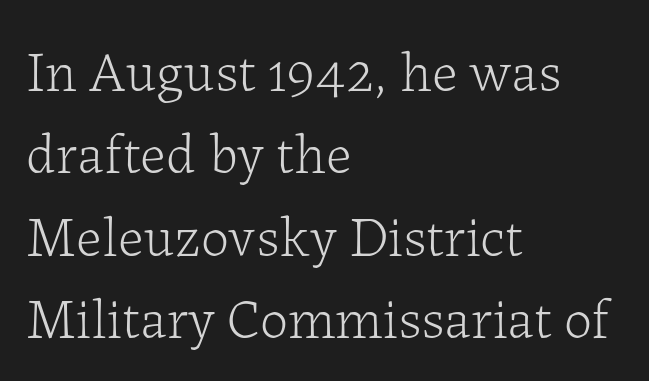
Nothing heavy about these letters — not bold at all. Serifs: yes, visible at the terminals of the letterforms. Rendered with straight, roman letterforms. Left-aligned paragraph, ragged on the right. Here the glyphs are tracked normally, forming tight word shapes.
